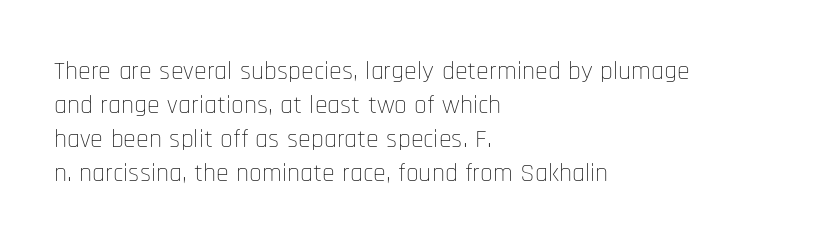
Descenders are the only things crossing below the line. All the whitespace from short lines collects on the right. Characters remain perfectly vertical along every line. The letters sit at their default tracking, neither squeezed nor spread.
